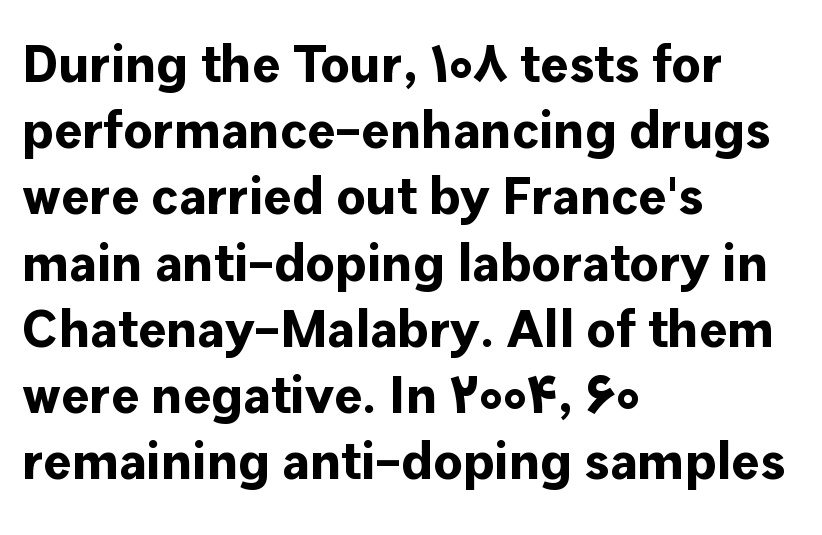
The rendering uses natural spacing where letterforms have individual widths. When letters stand straight like this, we call the style roman or upright. Regarding serifs, this sample does without them. As a designer I'd log this as weight 700, bold. Casual observation: everything's shoved over to the left.
